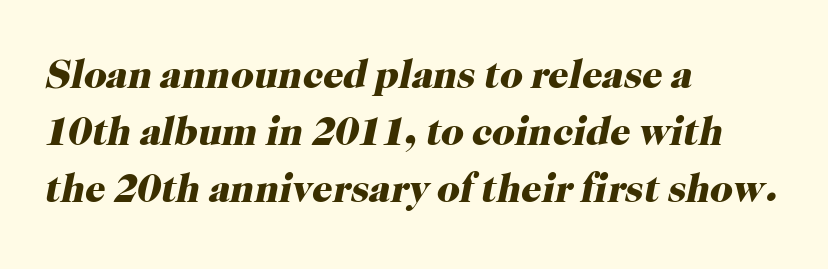
Q: Is the text bold? A: Yes.
Q: Is the text italic (slanted)? A: Yes, it leans right by about 12 degrees.
Q: Is the typeface a serif or a sans-serif typeface? A: Serif.
Q: Is the text underlined? A: No.
Q: How is the paragraph aligned? A: Left-aligned.
Q: Is the spacing between letters normal or unusually wide? A: Normal.
Q: Is the spacing between lines tight, normal or loose? A: Normal.
Q: Width (condensed, normal, or wide)? A: Normal.
Q: Stroke contrast? A: High.
Q: x-height? A: Medium.
Q: Monospaced? A: No.
